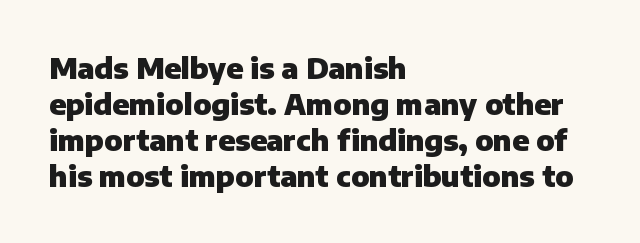
The image shows 29 px heavy sans-serif type, upright; set left-aligned, line spacing 1.24x, normal letter spacing, not underlined; low stroke contrast and a medium x-height.
